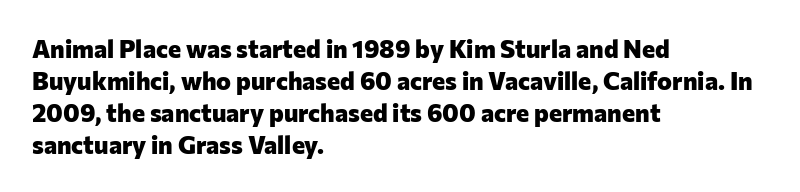
Q: Is the text bold? A: Yes.
Q: Is the text italic (slanted)? A: No, it is upright.
Q: Is the text underlined? A: No.
Q: How is the paragraph aligned? A: Left-aligned.
Q: Is the spacing between letters normal or unusually wide? A: Normal.
Q: Is the spacing between lines tight, normal or loose? A: Normal.
